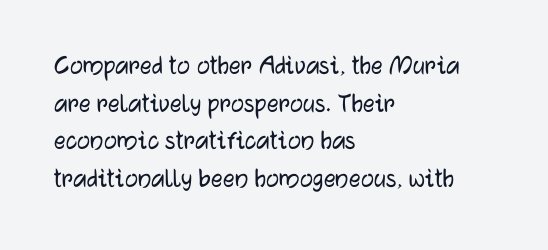
You could not count columns in this text — the font is proportionally spaced. The ragged edge is on the right, which tells us the setting is flush left. The typeface chosen for these lines omits serifs. Lines of text with bare space underneath.
